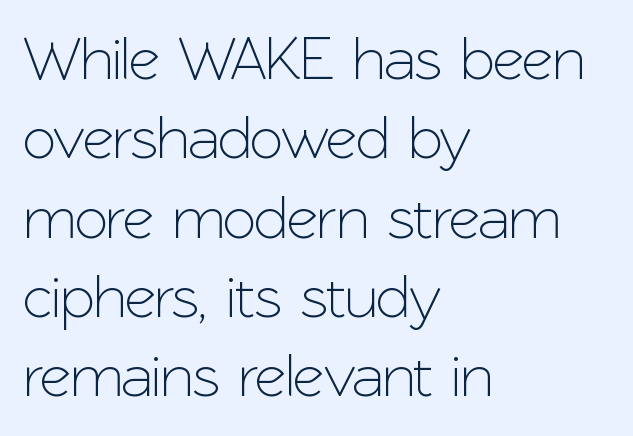
If you drew a ruler down the left edge, every line would touch it. Glyph-to-glyph distance matches everyday printed text. A roman cut, with each character standing at attention. Think of a printed novel: that variable character pitch is what you see here. Descenders hang freely into open space. The rendering uses a moderate line-height, typical for paragraphs.
